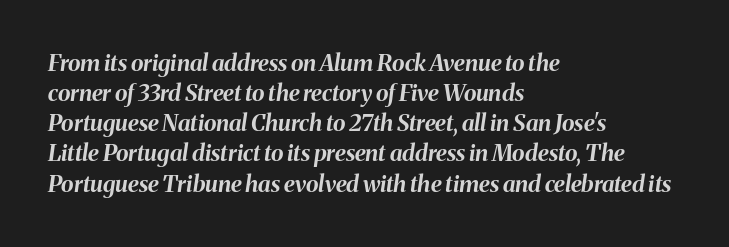
{"italic": "yes", "lean": "right", "slant_degrees": 8, "bold": "yes", "underline": "no", "align": "left", "line_spacing": "normal", "line_spacing_ratio": 1.31, "letter_spacing": "normal", "letter_spacing_em": 0.0, "glyph_px": 23}
